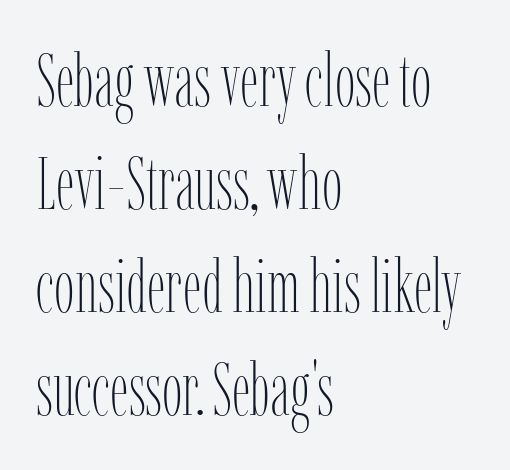
{"italic": "no", "bold": "no", "weight": "thin", "width": "condensed", "stroke_contrast": "low", "x_height": "medium", "monospaced": "no", "underline": "no", "align": "left", "line_spacing": "normal", "line_spacing_ratio": 1.41, "letter_spacing": "normal", "letter_spacing_em": 0.0, "glyph_px": 73}
